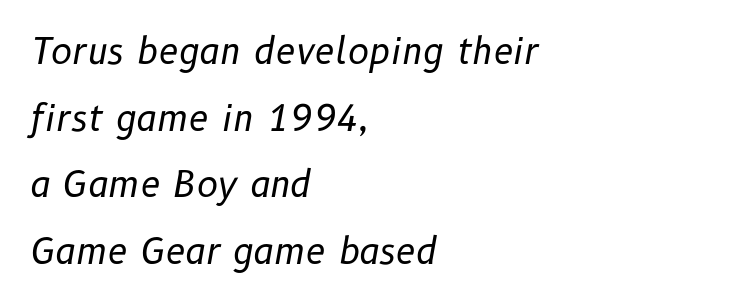
One-word summary of the alignment: left. Descender tails drop into unmarked territory. You could not count columns in this text — the font is proportionally spaced. The letters look calm and open, with moderate or lighter stems. Is the type slanted? Yes — the strokes lean at a clear angle. Tracking here is standard; glyphs follow each other at the usual distance.
